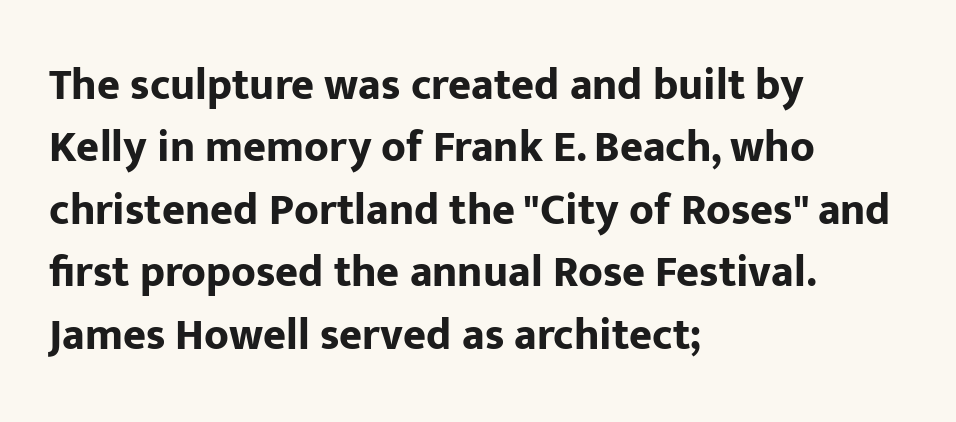
{"serif": "no", "italic": "no", "bold": "yes", "weight": "bold", "width": "normal", "stroke_contrast": "low", "x_height": "medium", "monospaced": "no", "underline": "no", "align": "left", "line_spacing": "normal", "line_spacing_ratio": 1.42, "letter_spacing": "normal", "letter_spacing_em": 0.0, "glyph_px": 44}
